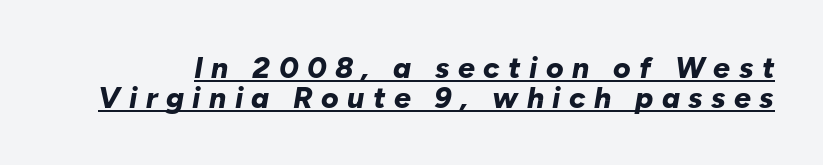
Q: Is the text bold? A: Yes.
Q: Is the text italic (slanted)? A: Yes, it leans right by about 10 degrees.
Q: Is the text underlined? A: Yes.
Q: Is the spacing between letters normal or unusually wide? A: Unusually wide.
Q: Is the spacing between lines tight, normal or loose? A: Tight.
Q: Width (condensed, normal, or wide)? A: Normal.
Q: Stroke contrast? A: Low.
Q: x-height? A: Medium.
Q: Monospaced? A: No.
